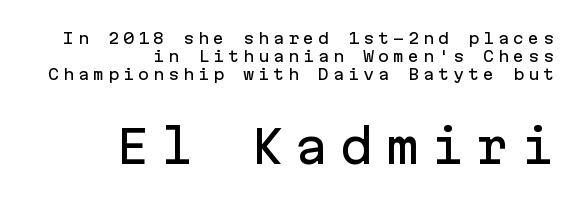
Tracking value appears strongly positive — letters spread wide. The lettering stays uniformly vertical, giving the passage a roman look. The rendering uses typewriter-style spacing with identical character cells. Type size steps up from the first block to the second. Rule under the text: the space is simply empty. The designer went with a sans here, leaving each stem footless.
